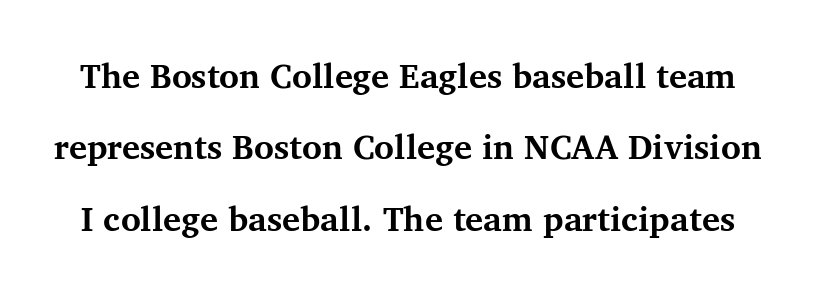
Q: Is the text bold? A: Yes.
Q: Is the text italic (slanted)? A: No, it is upright.
Q: Is the typeface a serif or a sans-serif typeface? A: Serif.
Q: Is the text underlined? A: No.
Q: Is the spacing between letters normal or unusually wide? A: Normal.
Q: Is the spacing between lines tight, normal or loose? A: Loose.
Q: Width (condensed, normal, or wide)? A: Normal.
Q: Stroke contrast? A: Medium.
Q: x-height? A: Medium.
Q: Monospaced? A: No.
